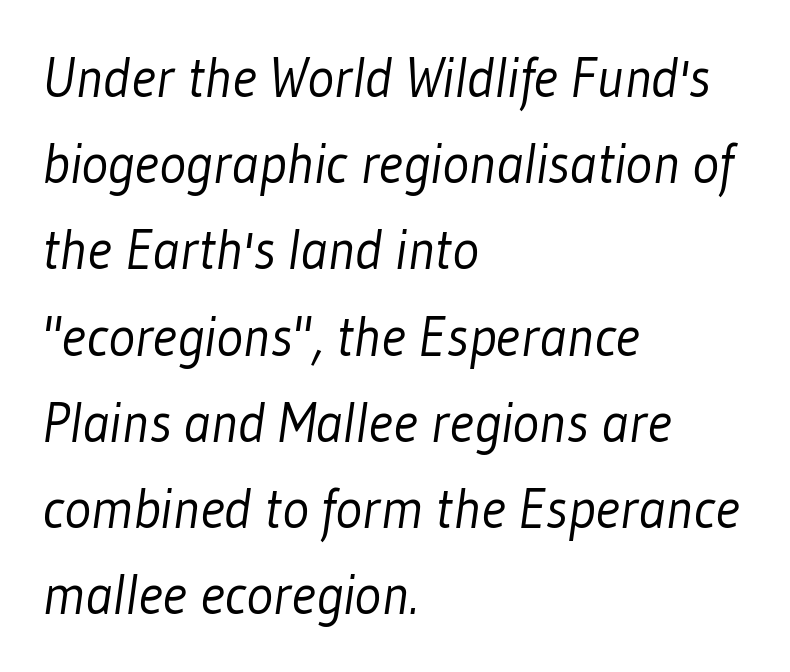
Q: Is the text bold? A: No.
Q: Is the typeface a serif or a sans-serif typeface? A: Sans-serif.
Q: Is the text underlined? A: No.
Q: How is the paragraph aligned? A: Left-aligned.
Q: Is the spacing between letters normal or unusually wide? A: Normal.
Q: Is the spacing between lines tight, normal or loose? A: Normal.
Q: Width (condensed, normal, or wide)? A: Condensed.
Q: Stroke contrast? A: Low.
Q: x-height? A: Medium.
Q: Monospaced? A: No.
